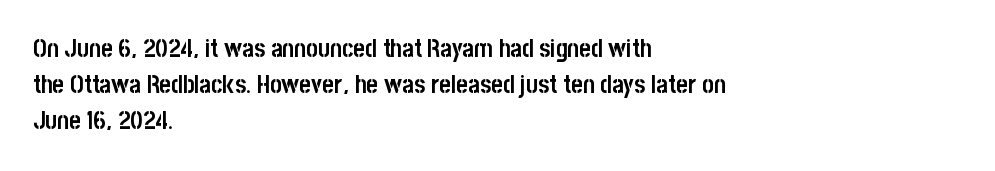
{"italic": "no", "bold": "yes", "underline": "no", "align": "left", "line_spacing": "normal", "line_spacing_ratio": 1.45, "letter_spacing": "normal", "letter_spacing_em": 0.0, "glyph_px": 25}
